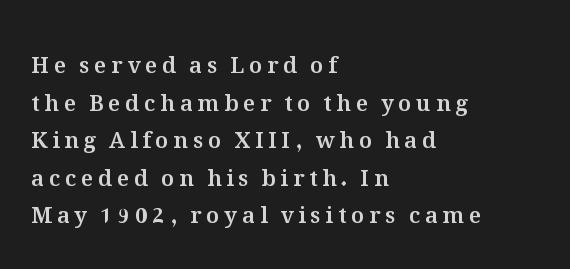
The specimen omits any rule beneath the text block's lines. Does the lettering tilt? It doesn't — this is upright. The gaps between neighbouring characters are conspicuously large. Layout note: lines flush left.
